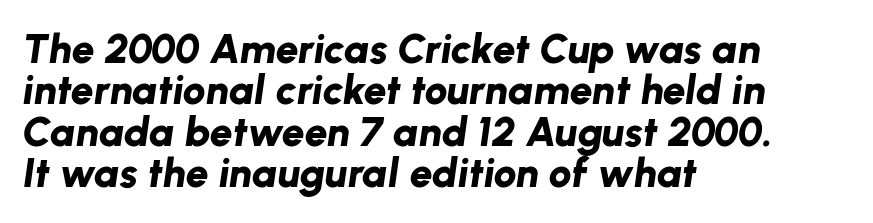
Q: Is the text bold? A: Yes.
Q: Is the text italic (slanted)? A: Yes, it leans right by about 8 degrees.
Q: Is the text underlined? A: No.
Q: How is the paragraph aligned? A: Left-aligned.
Q: Is the spacing between letters normal or unusually wide? A: Normal.
Q: Is the spacing between lines tight, normal or loose? A: Tight.
Q: Width (condensed, normal, or wide)? A: Normal.
Q: Stroke contrast? A: Low.
Q: x-height? A: Medium.
Q: Monospaced? A: No.
